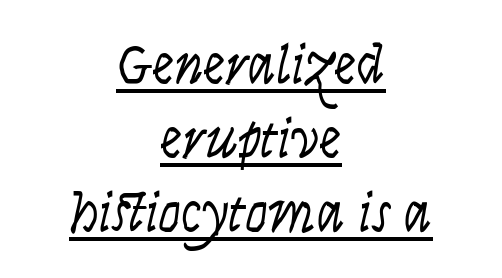
The image shows 56 px light, condensed type, italic (leaning right); set centered, normal line spacing (1.32x), normal letter spacing, underlined; low stroke contrast and a large x-height.
